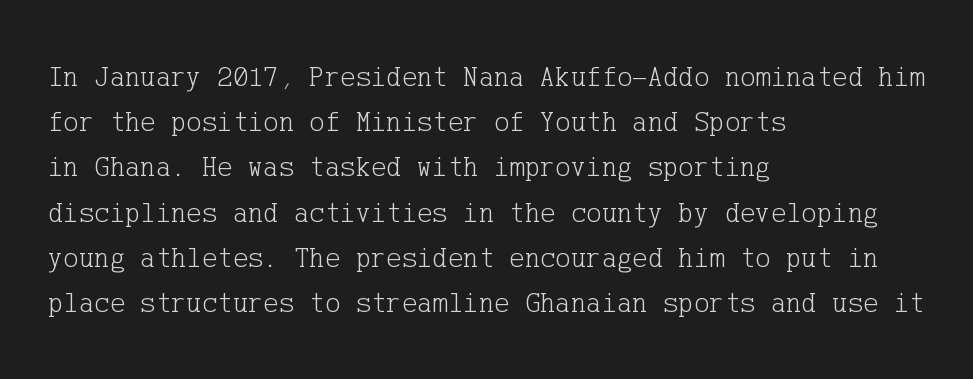
Bare-footed words on every line. In terms of leading, this rendering sits right in the middle. The characters display serif detailing at their extremities. Each line starts at the same left margin while the right side varies. Posture: straight, roman, zero tilt. The gaps between neighbouring characters are ordinary and unremarkable.
